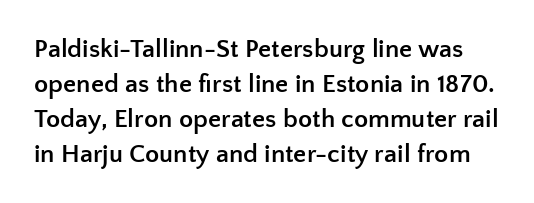
{"italic": "no", "bold": "yes", "underline": "no", "line_spacing": "normal", "line_spacing_ratio": 1.34, "letter_spacing": "normal", "letter_spacing_em": 0.0, "glyph_px": 26}
